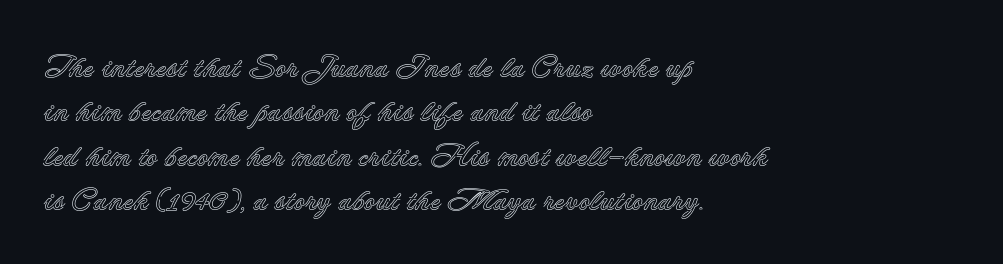
The image shows 31 px text type; set left-aligned, normal line spacing (1.43x), normal letter spacing, not underlined; a small x-height.
